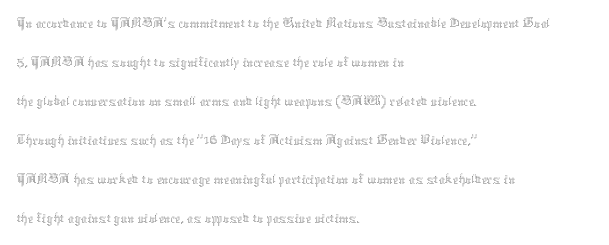
Q: Is the text bold? A: No.
Q: Is the text italic (slanted)? A: No, it is upright.
Q: Is the text underlined? A: No.
Q: How is the paragraph aligned? A: Left-aligned.
Q: Is the spacing between letters normal or unusually wide? A: Normal.
Q: Is the spacing between lines tight, normal or loose? A: Normal.
Q: Width (condensed, normal, or wide)? A: Normal.
Q: Stroke contrast? A: Medium.
Q: x-height? A: Medium.
Q: Monospaced? A: No.
